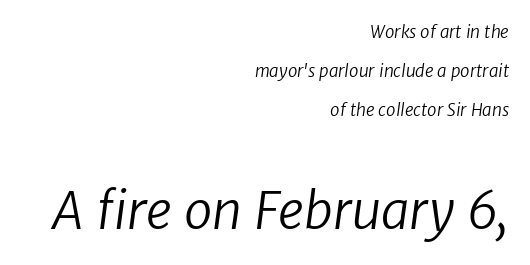
Is this a sans? Yes — the strokes have no serifs. The words here are not underlined. What's the leading like? Stretched, with rows far apart. These lines are rendered in a variable-pitch font. Stems and bowls with no extra thickness — not bold.
